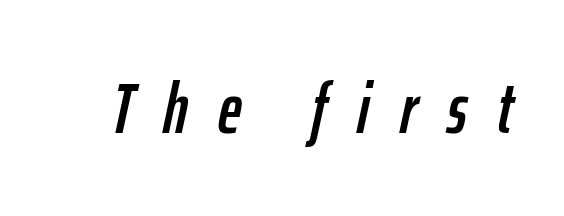
A clean baseline with only descenders dipping below it. It's the slanting kind of type. Think of a printed novel: that variable character pitch is what you see here. Short note: letters widely spaced.
